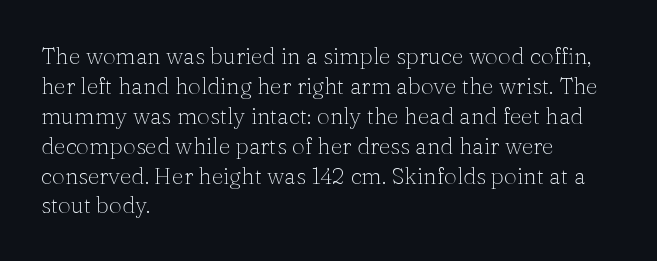
Q: Is the text bold? A: No.
Q: Is the text italic (slanted)? A: No, it is upright.
Q: Is the text underlined? A: No.
Q: How is the paragraph aligned? A: Left-aligned.
Q: Is the spacing between letters normal or unusually wide? A: Normal.
Q: Is the spacing between lines tight, normal or loose? A: Normal.
